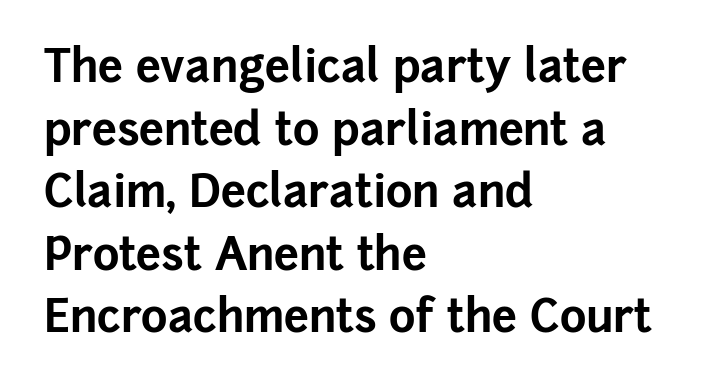
{"serif": "no", "italic": "no", "bold": "yes", "weight": "bold", "width": "normal", "stroke_contrast": "low", "x_height": "medium", "monospaced": "no", "underline": "no", "align": "left", "line_spacing": "normal", "line_spacing_ratio": 1.39, "letter_spacing": "normal", "letter_spacing_em": 0.0, "glyph_px": 45}
